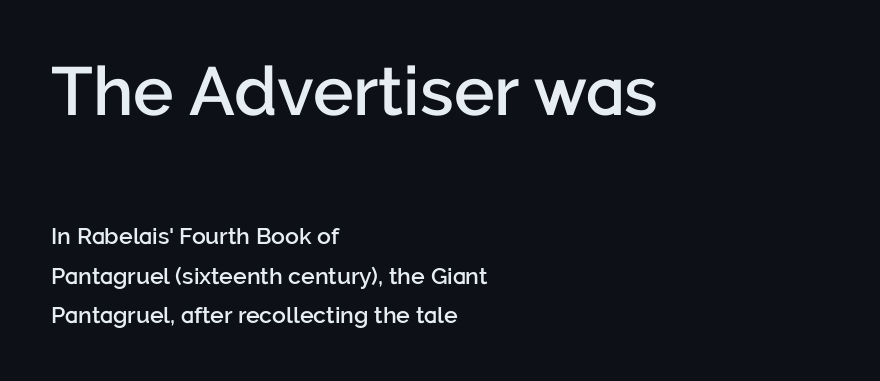
The image shows 68 px semibold sans-serif type, upright; set left-aligned, line spacing 1.72x, normal letter spacing, not underlined; the first (top) block is 2.96x larger; low stroke contrast and a medium x-height.
